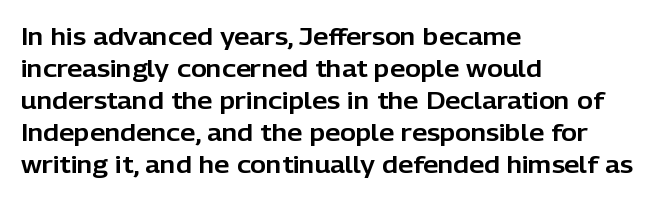
Q: Is the text italic (slanted)? A: No, it is upright.
Q: Is the text underlined? A: No.
Q: How is the paragraph aligned? A: Left-aligned.
Q: Is the spacing between letters normal or unusually wide? A: Normal.
Q: Is the spacing between lines tight, normal or loose? A: Normal.
